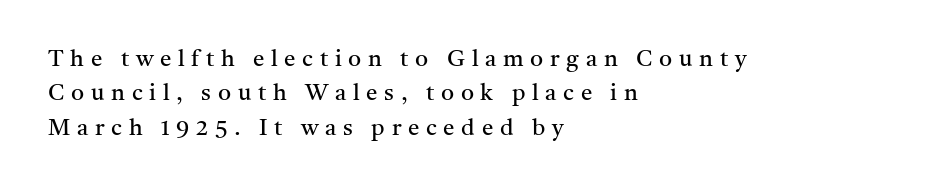
The image shows 23 px text type, upright; set left-aligned, normal line spacing (1.5x), unusually wide letter spacing (+0.29 em), not underlined.
